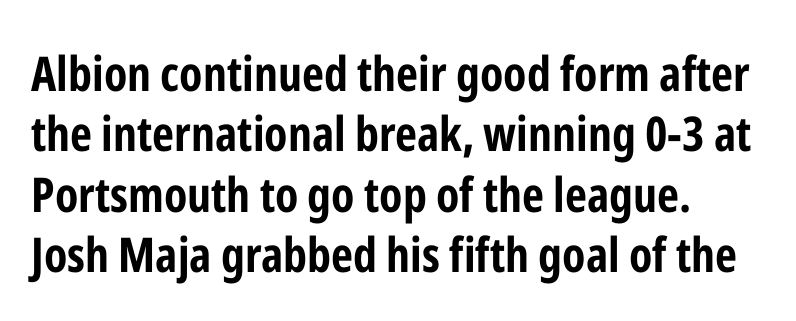
This sample has the flowing, uneven cadence of proportional lettering. The horizontal fit of the characters is conventional and even. Its strokes are broad and dark, the hallmark of bold type. Check the space under the baseline: it is left empty. Classification — sans serif.
